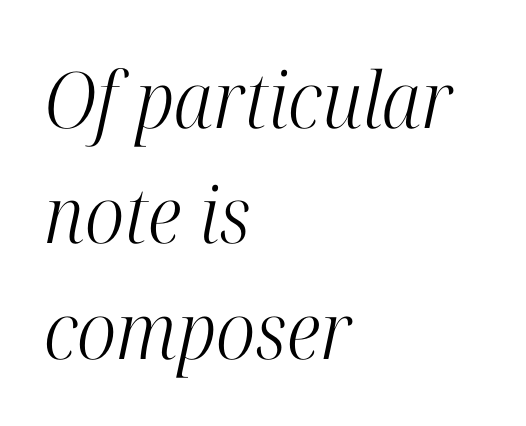
Q: Is the text bold? A: No.
Q: Is the text italic (slanted)? A: Yes, it leans right by about 12 degrees.
Q: Is the typeface a serif or a sans-serif typeface? A: Serif.
Q: Is the text underlined? A: No.
Q: How is the paragraph aligned? A: Left-aligned.
Q: Is the spacing between letters normal or unusually wide? A: Normal.
Q: Is the spacing between lines tight, normal or loose? A: Normal.
Q: Width (condensed, normal, or wide)? A: Condensed.
Q: Stroke contrast? A: High.
Q: x-height? A: Medium.
Q: Monospaced? A: No.
